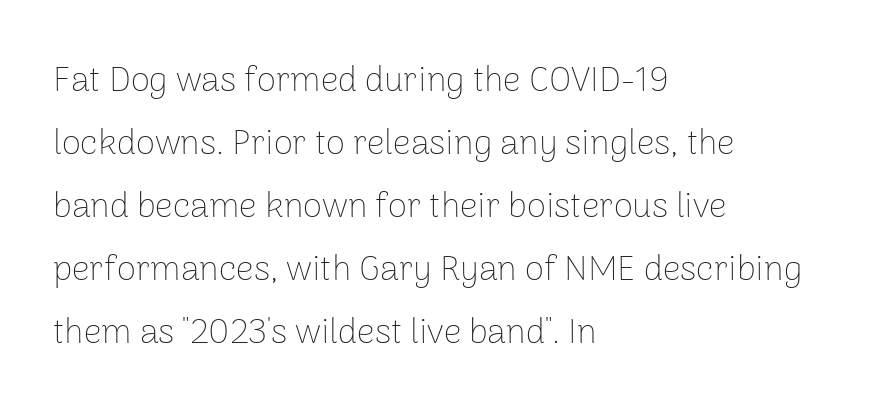
The image shows 35 px thin sans-serif type, upright; set left-aligned, line spacing 1.8x, normal letter spacing, not underlined; low stroke contrast and a medium x-height.
